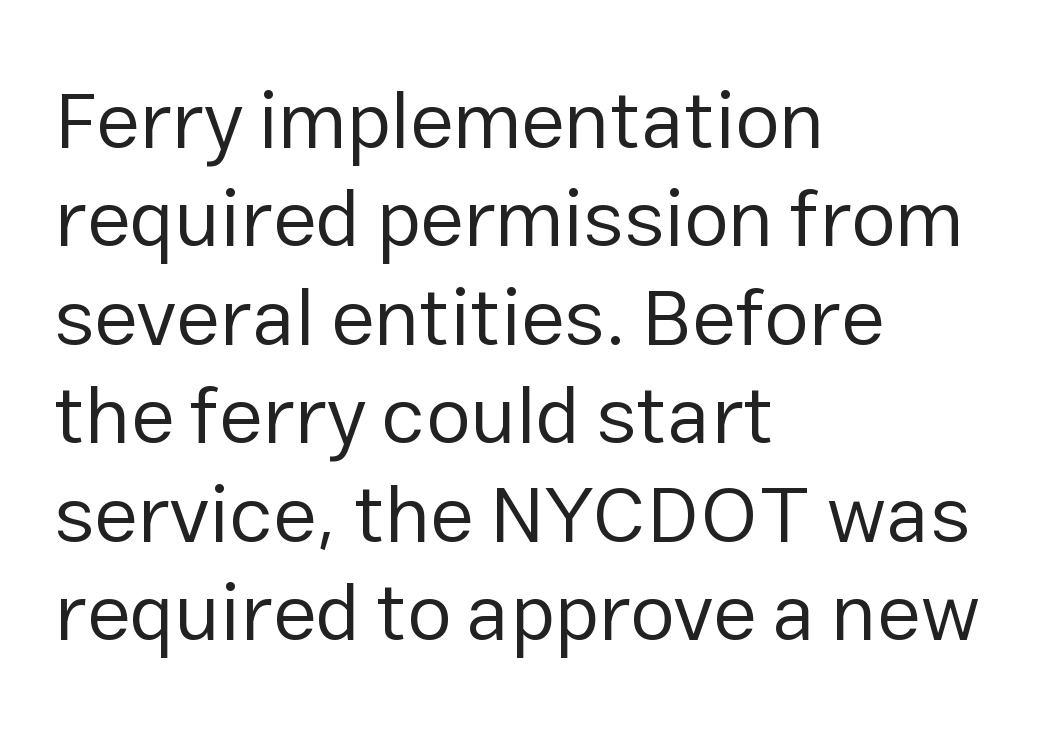
{"serif": "no", "italic": "no", "bold": "no", "weight": "regular", "width": "normal", "stroke_contrast": "low", "x_height": "medium", "monospaced": "no", "underline": "no", "align": "left", "line_spacing_ratio": 1.23, "letter_spacing": "normal", "letter_spacing_em": 0.0, "glyph_px": 80}
